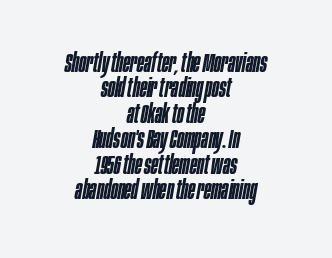
Q: Is the text bold? A: Semi-bold.
Q: Is the text italic (slanted)? A: Yes, it leans right by about 10 degrees.
Q: Is the text underlined? A: No.
Q: How is the paragraph aligned? A: Centered.
Q: Is the spacing between letters normal or unusually wide? A: Normal.
Q: Is the spacing between lines tight, normal or loose? A: Tight.
